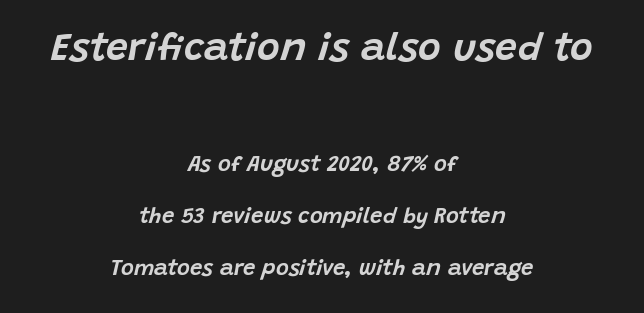
Q: Is the text italic (slanted)? A: Yes, it leans right by about 15 degrees.
Q: Is the text underlined? A: No.
Q: How is the paragraph aligned? A: Centered.
Q: Is the spacing between letters normal or unusually wide? A: Normal.
Q: Is the spacing between lines tight, normal or loose? A: Loose.
Q: Which block of text is set in a larger size, the first (top) or the second (bottom)? A: The first (top) one.
Q: Width (condensed, normal, or wide)? A: Normal.
Q: Stroke contrast? A: Low.
Q: x-height? A: Large.
Q: Monospaced? A: No.
